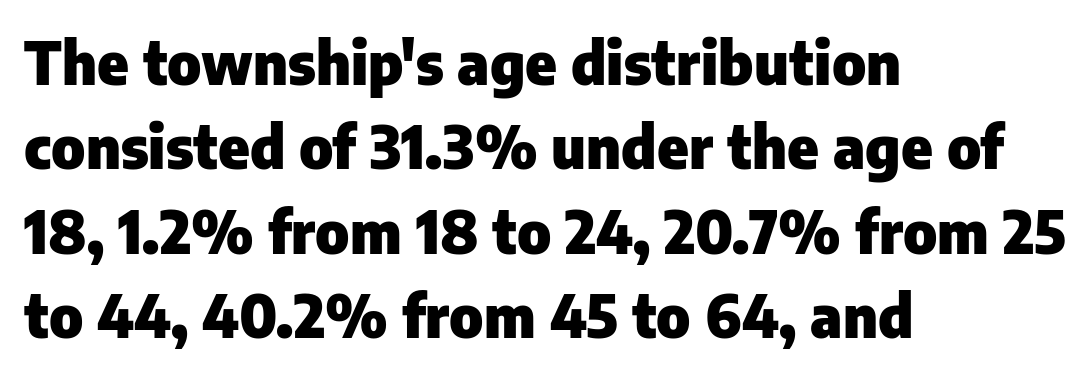
Proportional: the letters do not fall into vertical columns. The space directly below the letters is spotless. Is the type bold? Yes — the strokes are clearly thick and heavy. Line spacing here is normal. The lettering holds an erect, upright posture throughout. The type is set solid horizontally, with unmodified tracking.
